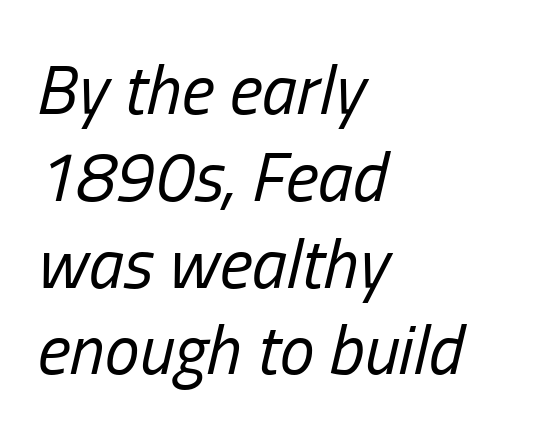
The image shows 70 px regular-weight, condensed type, italic (leaning right); set left-aligned, line spacing 1.24x, normal letter spacing, not underlined; low stroke contrast and a medium x-height.
